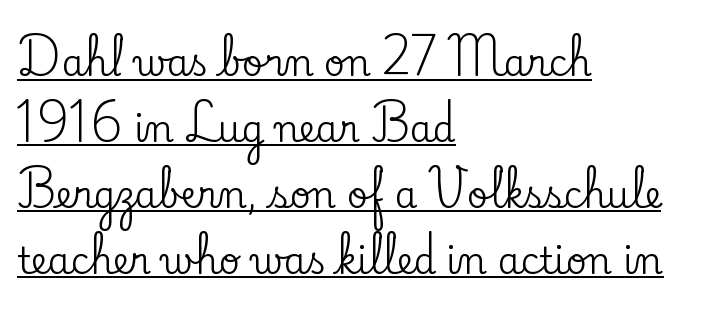
Q: Is the text italic (slanted)? A: No, it is upright.
Q: Is the typeface a serif or a sans-serif typeface? A: Serif.
Q: Is the text underlined? A: Yes.
Q: How is the paragraph aligned? A: Left-aligned.
Q: Is the spacing between letters normal or unusually wide? A: Normal.
Q: Width (condensed, normal, or wide)? A: Normal.
Q: Stroke contrast? A: Low.
Q: x-height? A: Small.
Q: Monospaced? A: No.
